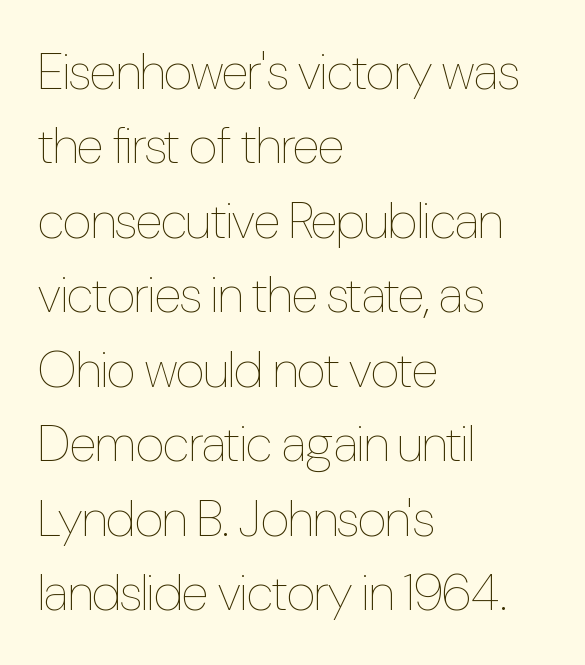
The image shows 51 px thin, condensed type, upright; set left-aligned, normal line spacing (1.46x), normal letter spacing, not underlined; low stroke contrast and a medium x-height.
